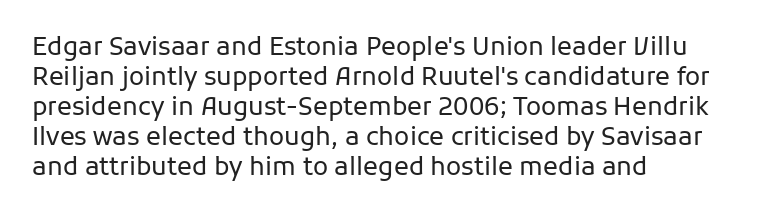
{"italic": "no", "bold": "no", "underline": "no", "align": "left", "line_spacing_ratio": 1.2, "letter_spacing": "normal", "letter_spacing_em": 0.0, "glyph_px": 25}
